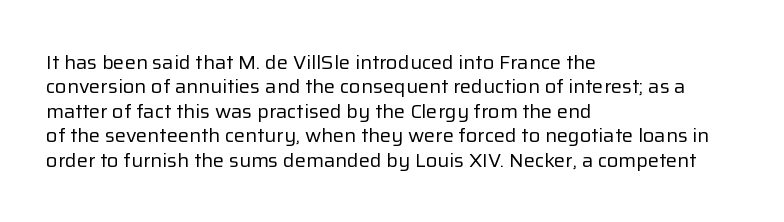
The image shows 20 px text type, upright; set left-aligned, line spacing 1.22x, normal letter spacing, not underlined.
